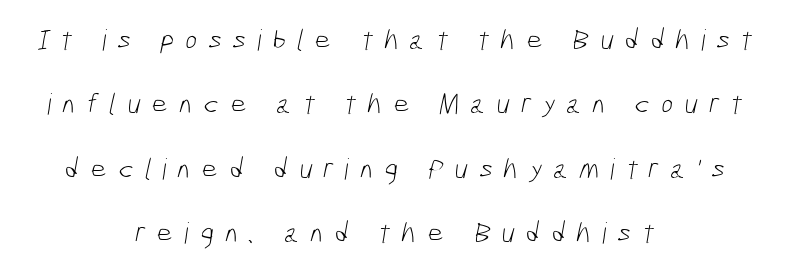
{"serif": "no", "bold": "no", "weight": "light", "width": "condensed", "stroke_contrast": "low", "x_height": "medium", "monospaced": "no", "underline": "no", "align": "center", "line_spacing": "loose", "line_spacing_ratio": 2.22, "letter_spacing": "wide", "letter_spacing_em": 0.37, "glyph_px": 29}
